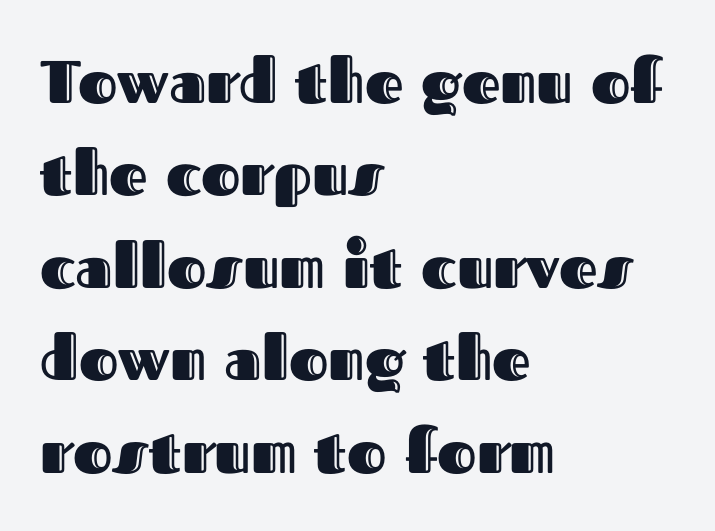
Q: Is the text italic (slanted)? A: No, it is upright.
Q: Is the text underlined? A: No.
Q: How is the paragraph aligned? A: Left-aligned.
Q: Is the spacing between letters normal or unusually wide? A: Normal.
Q: Is the spacing between lines tight, normal or loose? A: Normal.
Q: Width (condensed, normal, or wide)? A: Normal.
Q: x-height? A: Medium.
Q: Monospaced? A: No.
